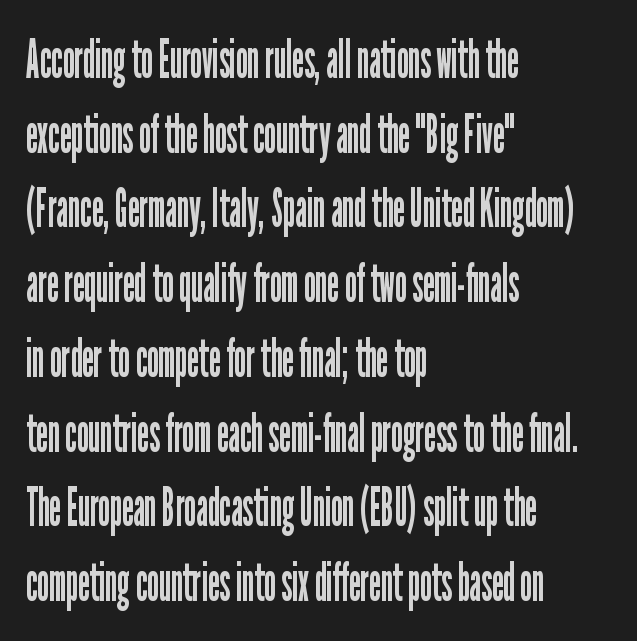
Q: Is the text bold? A: No.
Q: Is the text italic (slanted)? A: No, it is upright.
Q: Is the typeface a serif or a sans-serif typeface? A: Sans-serif.
Q: Is the text underlined? A: No.
Q: How is the paragraph aligned? A: Left-aligned.
Q: Is the spacing between letters normal or unusually wide? A: Normal.
Q: Is the spacing between lines tight, normal or loose? A: Normal.
Q: Width (condensed, normal, or wide)? A: Condensed.
Q: Stroke contrast? A: Low.
Q: x-height? A: Medium.
Q: Monospaced? A: No.
